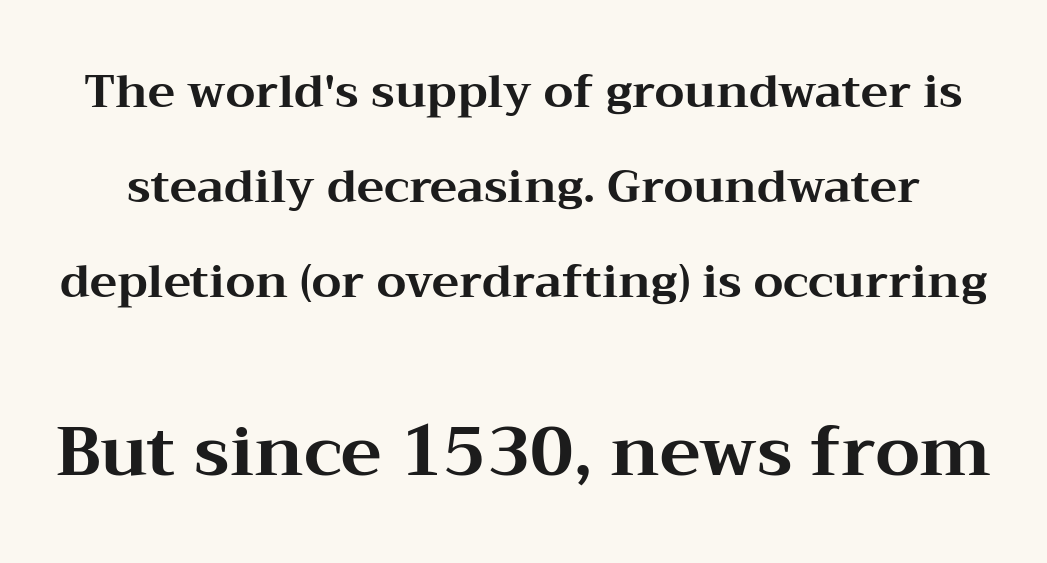
{"serif": "yes", "italic": "no", "bold": "yes", "weight": "bold", "width": "wide", "stroke_contrast": "medium", "x_height": "medium", "monospaced": "no", "underline": "no", "line_spacing": "loose", "line_spacing_ratio": 2.07, "letter_spacing": "normal", "letter_spacing_em": 0.0, "larger_block": "second", "size_ratio": 1.5, "glyph_px": 69}
